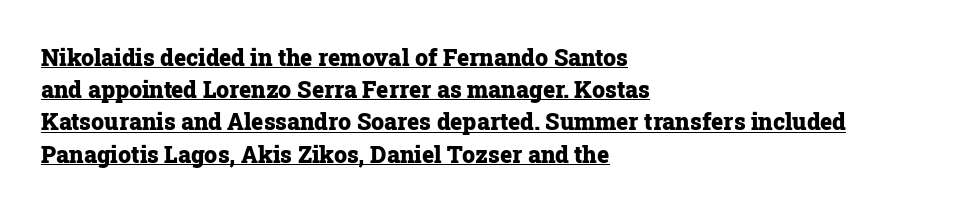
Q: Is the text bold? A: Yes.
Q: Is the text italic (slanted)? A: No, it is upright.
Q: Is the text underlined? A: Yes.
Q: How is the paragraph aligned? A: Left-aligned.
Q: Is the spacing between letters normal or unusually wide? A: Normal.
Q: Is the spacing between lines tight, normal or loose? A: Normal.
